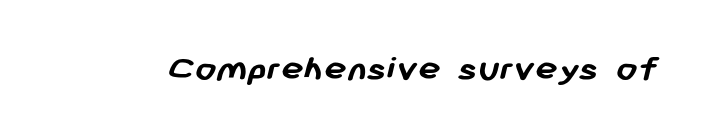
Q: Is the text bold? A: Yes.
Q: Is the typeface a serif or a sans-serif typeface? A: Sans-serif.
Q: Is the text underlined? A: No.
Q: Is the spacing between letters normal or unusually wide? A: Normal.
Q: Width (condensed, normal, or wide)? A: Normal.
Q: Stroke contrast? A: Low.
Q: x-height? A: Medium.
Q: Monospaced? A: No.
